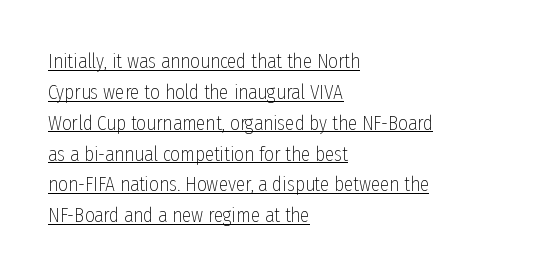
Q: Is the text bold? A: No.
Q: Is the text italic (slanted)? A: No, it is upright.
Q: Is the text underlined? A: Yes.
Q: How is the paragraph aligned? A: Left-aligned.
Q: Is the spacing between letters normal or unusually wide? A: Normal.
Q: Is the spacing between lines tight, normal or loose? A: Normal.
